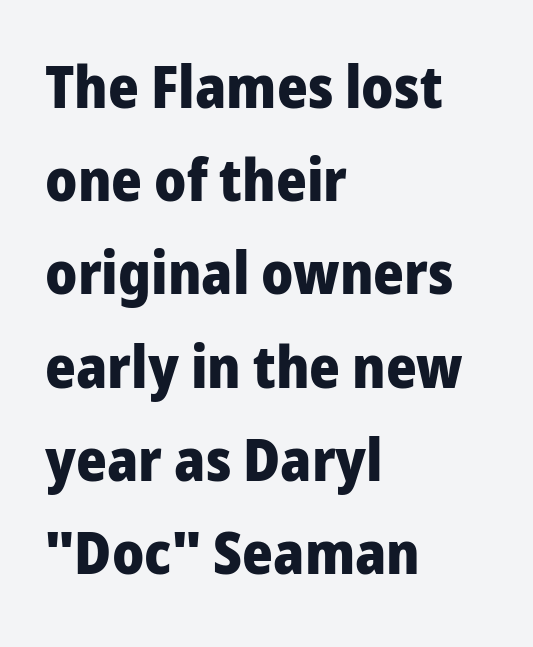
The image shows 59 px heavy sans-serif type, upright; set left-aligned, normal line spacing (1.58x), normal letter spacing, not underlined; low stroke contrast and a medium x-height.
